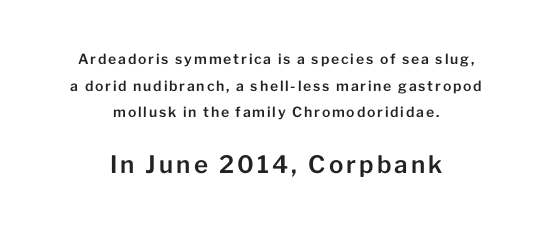
Q: Is the text italic (slanted)? A: No, it is upright.
Q: Is the text underlined? A: No.
Q: How is the paragraph aligned? A: Centered.
Q: Is the spacing between lines tight, normal or loose? A: Loose.
Q: Which block of text is set in a larger size, the first (top) or the second (bottom)? A: The second (bottom) one.
